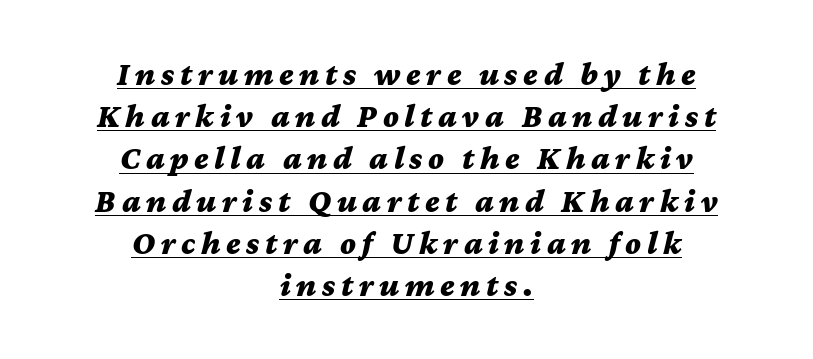
You'd pick this weight for a headline — it's a proper bold. Students, observe the line beneath the letters — that is underlining. The passage shown leans; its letterforms are oblique. Visually the block forms a symmetrical silhouette, jagged on both flanks. A typesetter would call this proportional, since set widths differ per character. What's the leading like? Ordinary, nothing unusual.
